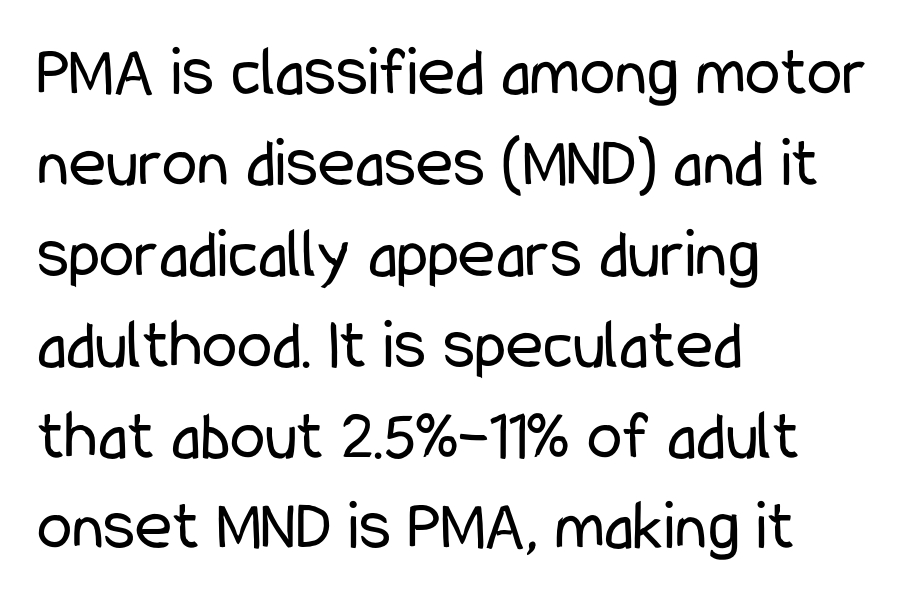
{"serif": "no", "italic": "no", "bold": "no", "weight": "regular", "width": "condensed", "stroke_contrast": "low", "x_height": "medium", "monospaced": "no", "underline": "no", "align": "left", "line_spacing": "normal", "line_spacing_ratio": 1.28, "letter_spacing": "normal", "letter_spacing_em": 0.0, "glyph_px": 71}
